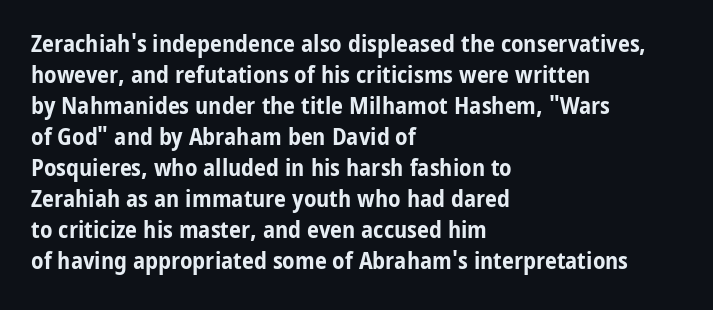
If you measured baseline to baseline, you'd find a middling distance. The specimen reads as upright at a glance. Glyph-to-glyph distance matches everyday printed text. Heavy, bold letterforms. Each row of text sits above clean, open space.
